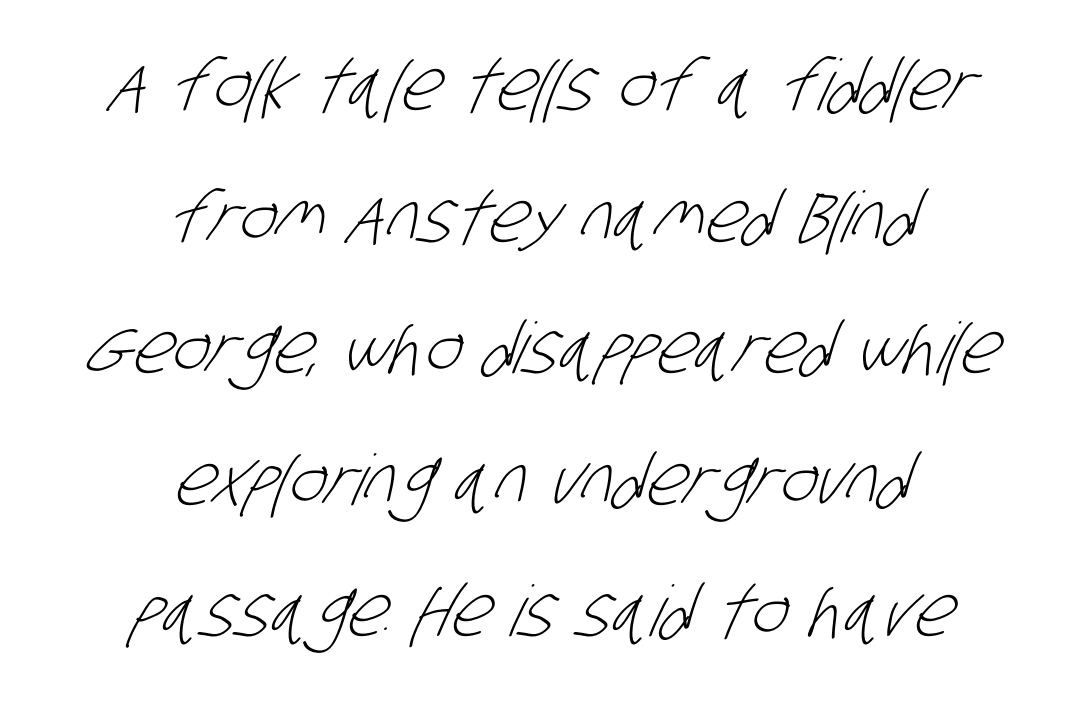
{"serif": "no", "bold": "no", "weight": "light", "width": "condensed", "stroke_contrast": "low", "x_height": "large", "monospaced": "no", "underline": "no", "align": "center", "line_spacing_ratio": 1.88, "letter_spacing": "normal", "letter_spacing_em": 0.0, "glyph_px": 70}
